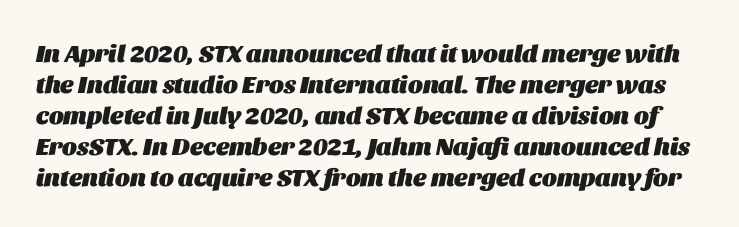
Caption: bold face, heavy strokes. No extra tracking has been applied to these lines. The words here are not underlined. It's the slanting kind of type.
